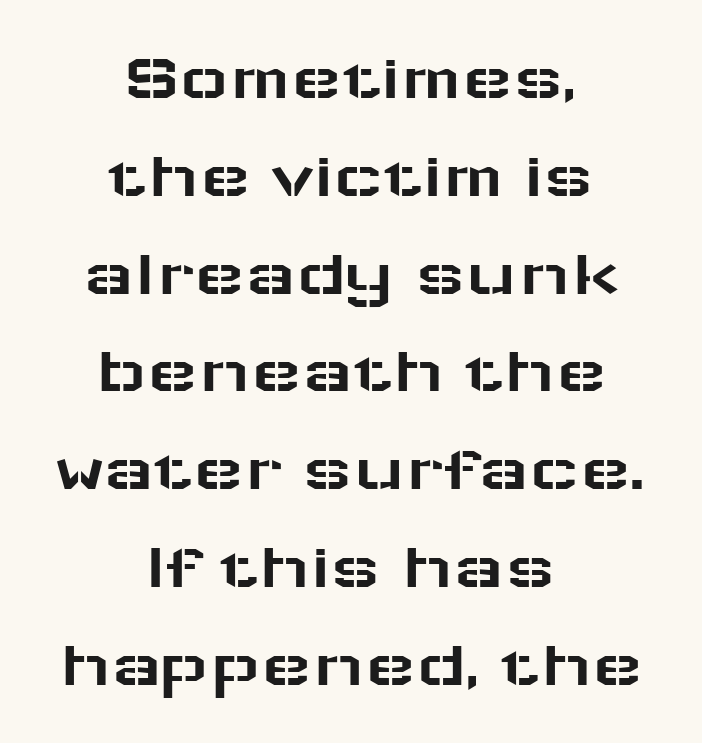
Compared with typical paragraphs, the rows here are spaced about the same. Here the designer chose a conventional face with non-uniform glyph widths. The axis of the letterforms is exactly vertical. The area under the type is left untouched.
